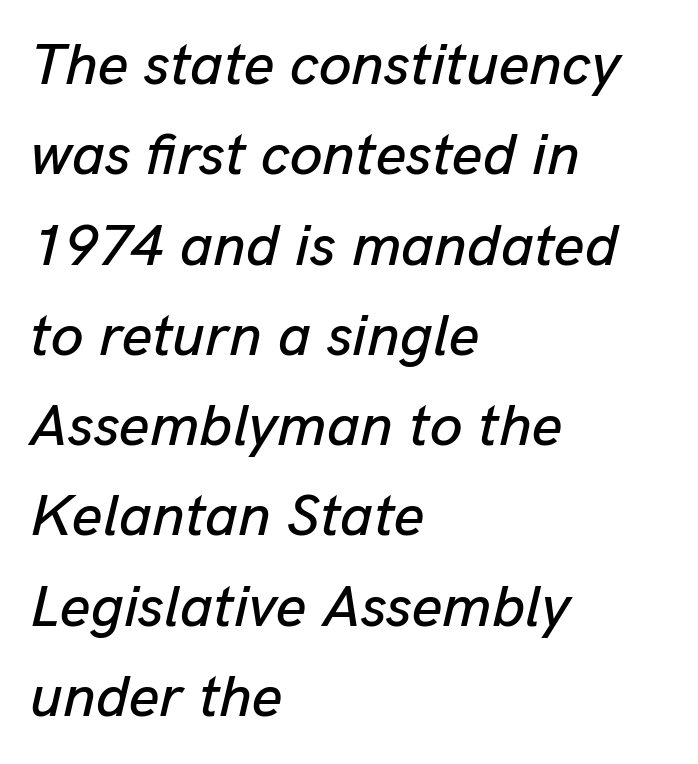
Q: Is the text italic (slanted)? A: Yes, it leans right by about 13 degrees.
Q: Is the text underlined? A: No.
Q: How is the paragraph aligned? A: Left-aligned.
Q: Is the spacing between letters normal or unusually wide? A: Normal.
Q: Is the spacing between lines tight, normal or loose? A: Normal.
Q: Width (condensed, normal, or wide)? A: Normal.
Q: Stroke contrast? A: Low.
Q: x-height? A: Medium.
Q: Monospaced? A: No.
